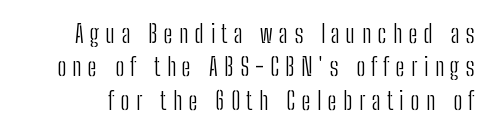
Q: Is the text bold? A: No.
Q: Is the text italic (slanted)? A: No, it is upright.
Q: Is the text underlined? A: No.
Q: Is the spacing between letters normal or unusually wide? A: Unusually wide.
Q: Is the spacing between lines tight, normal or loose? A: Normal.
